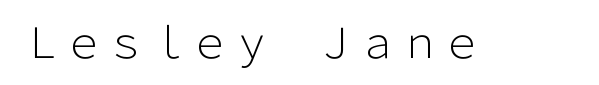
Descender tails drop into unmarked territory. The typeface chosen for these lines omits serifs. This is not heavy type; no bold has been used. Observe the ordinary spacing: letters are neighbours, not strangers. Tall strokes in this sample are plumb rather than angled.
